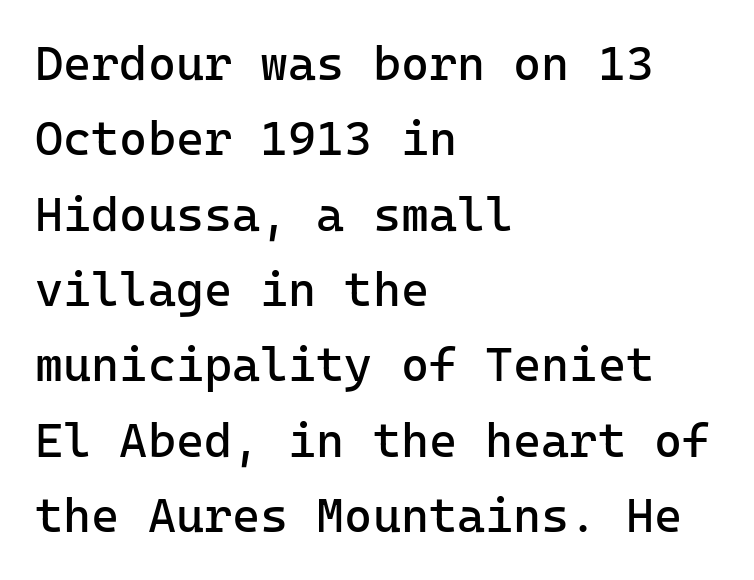
Q: Is the text bold? A: No.
Q: Is the text italic (slanted)? A: No, it is upright.
Q: Is the typeface a serif or a sans-serif typeface? A: Sans-serif.
Q: Is the text underlined? A: No.
Q: How is the paragraph aligned? A: Left-aligned.
Q: Is the spacing between letters normal or unusually wide? A: Normal.
Q: Is the spacing between lines tight, normal or loose? A: Normal.
Q: Width (condensed, normal, or wide)? A: Normal.
Q: Stroke contrast? A: Low.
Q: x-height? A: Medium.
Q: Monospaced? A: Yes.
